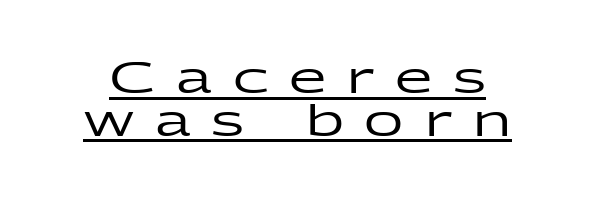
Q: Is the text italic (slanted)? A: No, it is upright.
Q: Is the typeface a serif or a sans-serif typeface? A: Sans-serif.
Q: Is the text underlined? A: Yes.
Q: Is the spacing between letters normal or unusually wide? A: Unusually wide.
Q: Is the spacing between lines tight, normal or loose? A: Tight.
Q: Width (condensed, normal, or wide)? A: Wide.
Q: Stroke contrast? A: Low.
Q: x-height? A: Medium.
Q: Monospaced? A: No.
